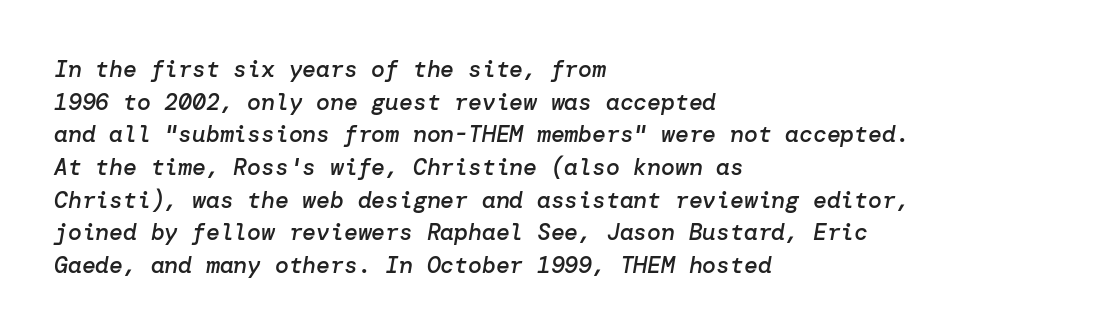
Horizontal alignment here is leftward, the default for most running prose. What weight is shown? A semibold, between regular and bold. Emphasis-style slanted type is in use. Honestly, the letter spacing is just normal — you wouldn't notice it.
